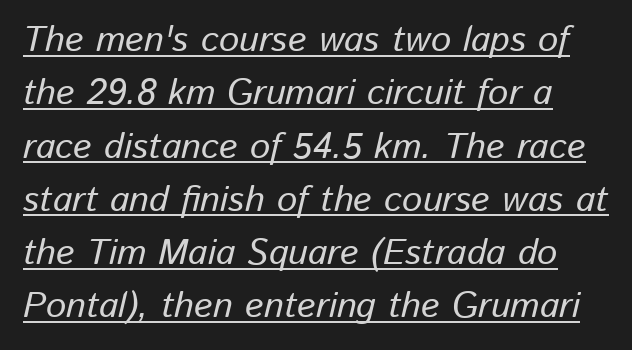
{"italic": "yes", "lean": "right", "slant_degrees": 13, "width": "normal", "stroke_contrast": "low", "x_height": "medium", "monospaced": "no", "underline": "yes", "line_spacing": "normal", "line_spacing_ratio": 1.48, "letter_spacing": "normal", "letter_spacing_em": 0.0, "glyph_px": 36}
